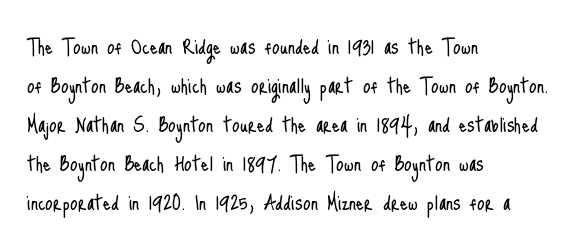
The space between consecutive lines is moderate. In terms of letterspacing, this is plain default setting. This rendering features lettering with no underline. Is the stroke heavy? The answer is a plain regular-or-lighter.
